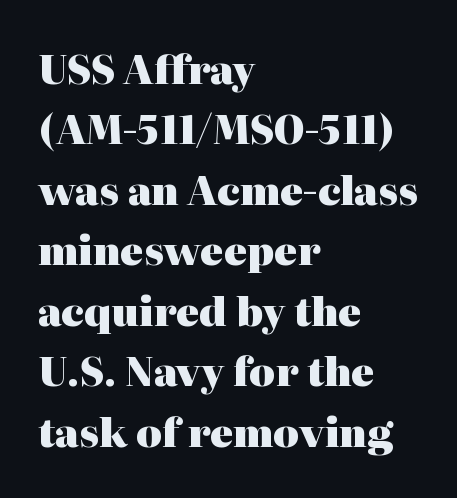
Q: Is the text bold? A: Yes.
Q: Is the text italic (slanted)? A: No, it is upright.
Q: Is the typeface a serif or a sans-serif typeface? A: Serif.
Q: Is the text underlined? A: No.
Q: How is the paragraph aligned? A: Left-aligned.
Q: Is the spacing between letters normal or unusually wide? A: Normal.
Q: Is the spacing between lines tight, normal or loose? A: Normal.
Q: Width (condensed, normal, or wide)? A: Normal.
Q: Stroke contrast? A: High.
Q: x-height? A: Medium.
Q: Monospaced? A: No.
